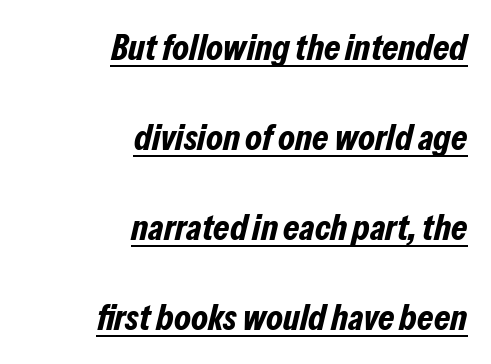
{"italic": "yes", "lean": "right", "slant_degrees": 13, "bold": "yes", "weight": "bold", "width": "condensed", "stroke_contrast": "low", "x_height": "medium", "monospaced": "no", "underline": "yes", "align": "right", "line_spacing": "loose", "line_spacing_ratio": 2.43, "letter_spacing": "normal", "letter_spacing_em": 0.0, "glyph_px": 37}
